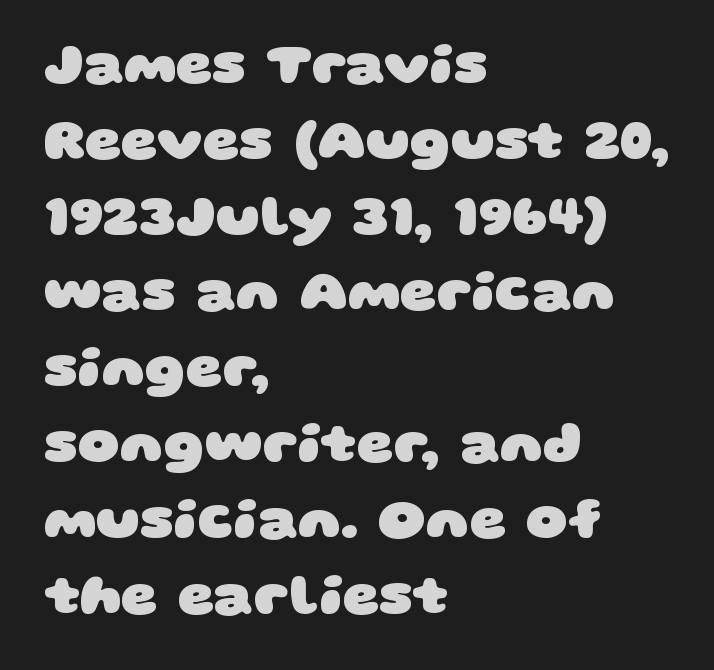
The rows are spaced the way most documents space them. This is sans-serif lettering, the kind often seen on screens and signage. This rendering uses left alignment, leaving the right contour irregular. Weight check: bold — yes, fully. Looks like regular typesetting: each glyph gets only the width it needs. Decoration check: the copy has no underline.
